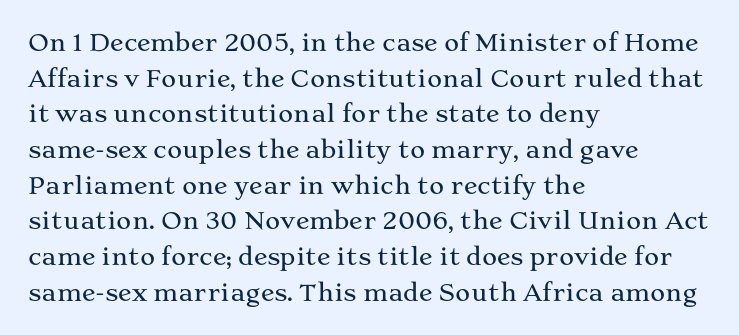
{"italic": "no", "underline": "no", "align": "left", "line_spacing": "normal", "line_spacing_ratio": 1.55, "letter_spacing": "normal", "letter_spacing_em": 0.0, "glyph_px": 23}
